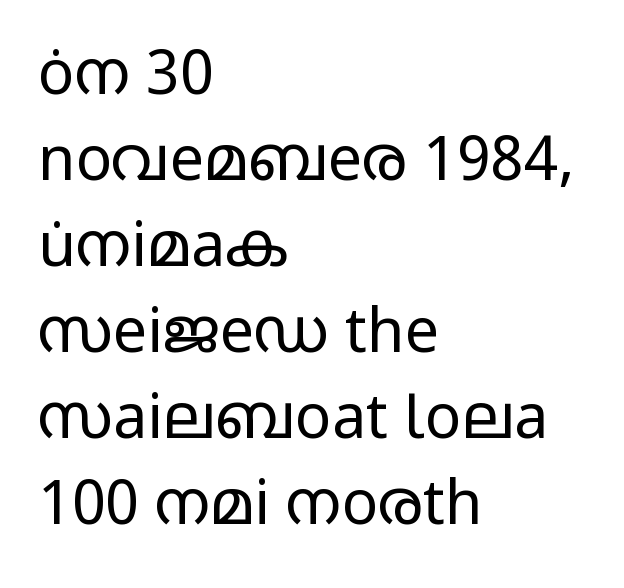
Q: Is the text bold? A: No.
Q: Is the text italic (slanted)? A: No, it is upright.
Q: Is the typeface a serif or a sans-serif typeface? A: Sans-serif.
Q: Is the text underlined? A: No.
Q: How is the paragraph aligned? A: Left-aligned.
Q: Is the spacing between letters normal or unusually wide? A: Normal.
Q: Is the spacing between lines tight, normal or loose? A: Normal.
Q: Width (condensed, normal, or wide)? A: Wide.
Q: Stroke contrast? A: Low.
Q: x-height? A: Medium.
Q: Monospaced? A: No.
